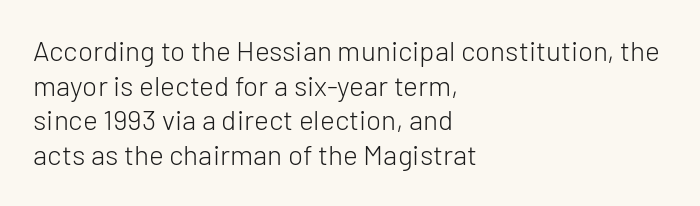
Q: Is the text bold? A: No.
Q: Is the text italic (slanted)? A: No, it is upright.
Q: Is the typeface a serif or a sans-serif typeface? A: Sans-serif.
Q: Is the text underlined? A: No.
Q: How is the paragraph aligned? A: Left-aligned.
Q: Is the spacing between letters normal or unusually wide? A: Normal.
Q: Width (condensed, normal, or wide)? A: Normal.
Q: Stroke contrast? A: Low.
Q: x-height? A: Medium.
Q: Monospaced? A: No.
